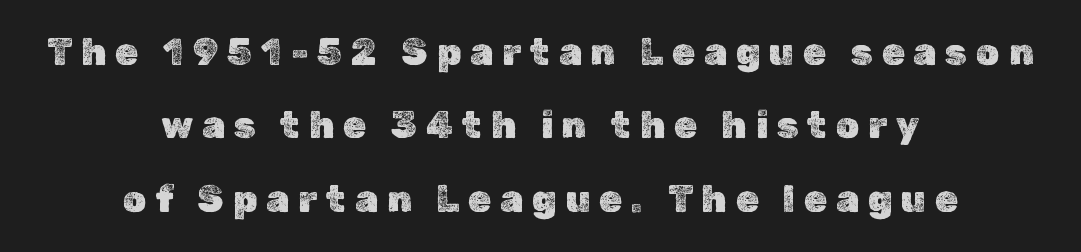
The image shows 37 px text type, upright; set centered, loose line spacing (1.98x), unusually wide letter spacing (+0.24 em), not underlined; a medium x-height.
